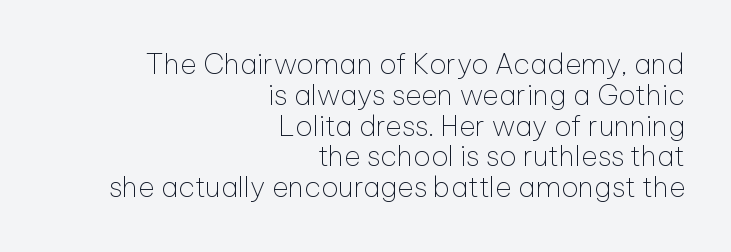
Spacing verdict: proportional, widths tailored to each character. No extra tracking has been applied to these lines. The ragged edge is on the left, which tells us the setting is flush right. The line-height multiplier appears low, near solid setting.
